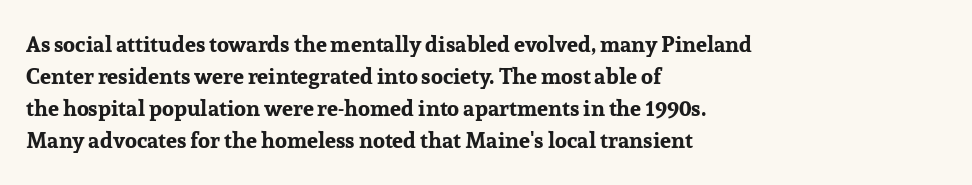
Q: Is the text bold? A: Yes.
Q: Is the text italic (slanted)? A: No, it is upright.
Q: Is the text underlined? A: No.
Q: How is the paragraph aligned? A: Left-aligned.
Q: Is the spacing between letters normal or unusually wide? A: Normal.
Q: Is the spacing between lines tight, normal or loose? A: Normal.
